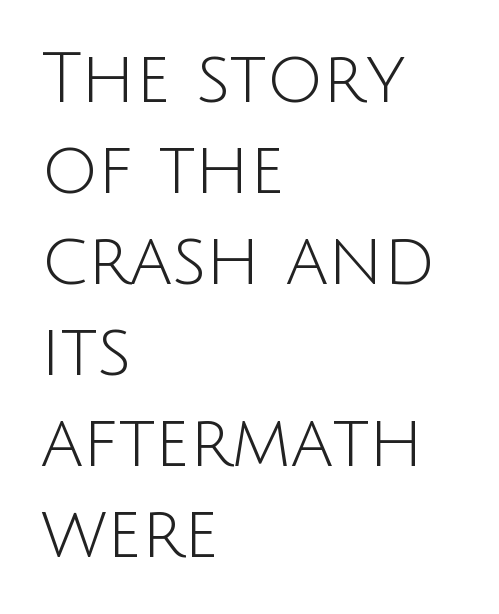
Caption: standard tracking, unaltered. The lettering stays uniformly vertical, giving the passage a roman look. This sample uses a sans-serif face. The lines sit at an ordinary, default distance from one another.
